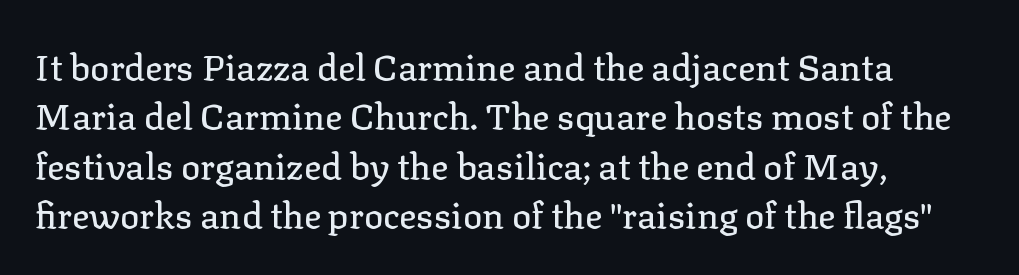
{"serif": "yes", "italic": "no", "width": "normal", "stroke_contrast": "low", "x_height": "medium", "monospaced": "no", "underline": "no", "align": "left", "line_spacing": "normal", "line_spacing_ratio": 1.37, "letter_spacing": "normal", "letter_spacing_em": 0.0, "glyph_px": 36}
